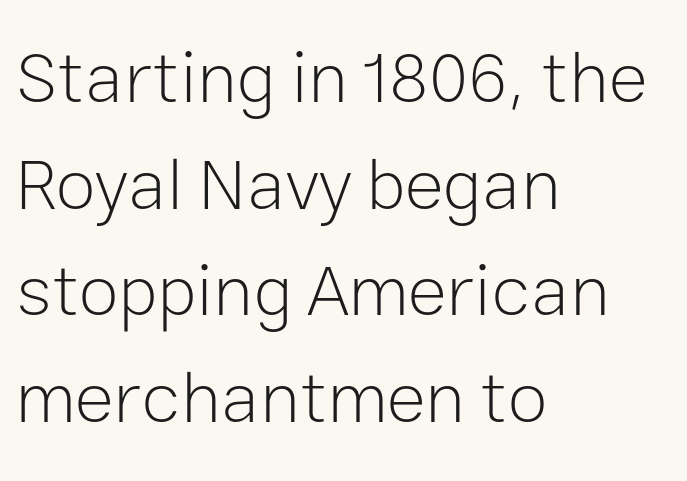
Honestly, the row spacing looks completely unremarkable. Here the designer chose a conventional face with non-uniform glyph widths. The space beneath each line is pristine and unruled. Characters follow at the spacing the type designer built in. Italic: no, the glyphs are upright roman.
